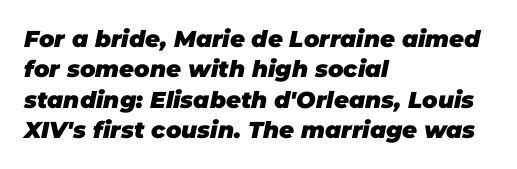
The image shows 23 px bold type, italic (leaning right); set left-aligned, normal line spacing (1.32x), normal letter spacing, not underlined.
